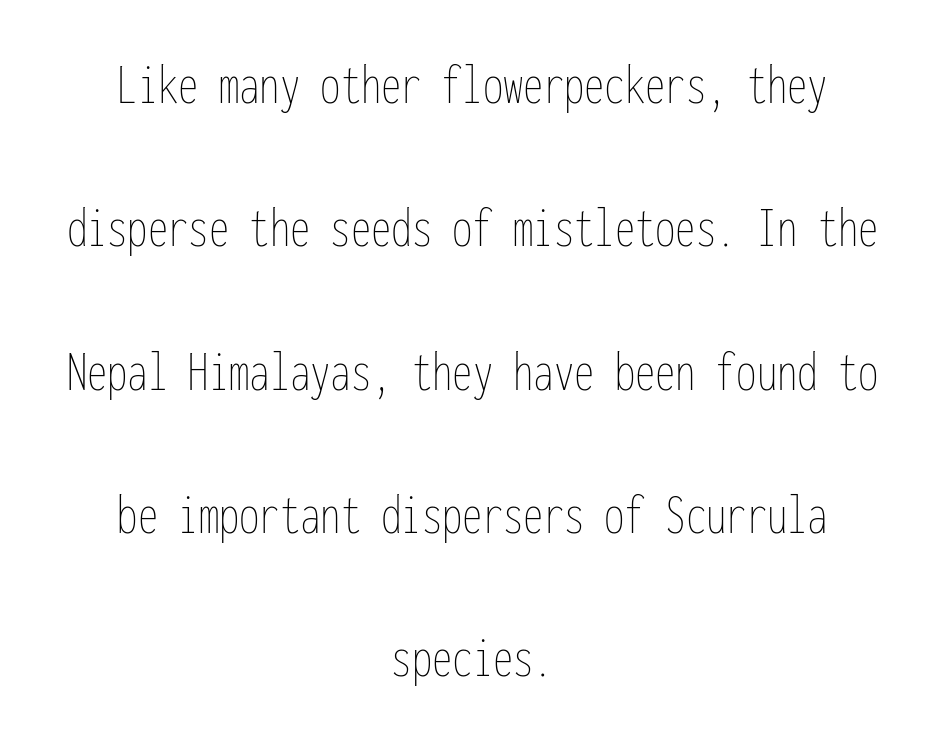
The image shows 58 px thin, condensed type, upright, monospaced; set centered, loose line spacing (2.47x), normal letter spacing, not underlined; low stroke contrast and a medium x-height.
